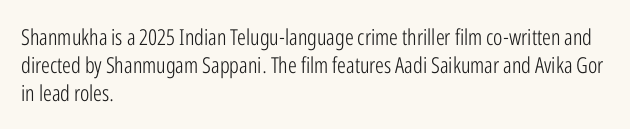
{"italic": "no", "bold": "no", "underline": "no", "align": "left", "line_spacing": "normal", "line_spacing_ratio": 1.27, "letter_spacing": "normal", "letter_spacing_em": 0.0, "glyph_px": 22}
